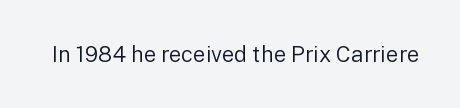
The space directly below the letters is spotless. Quick note: not italic, upright. The line texture is even and compact thanks to regular tracking. These glyphs show unthickened strokes, regular width or finer.
